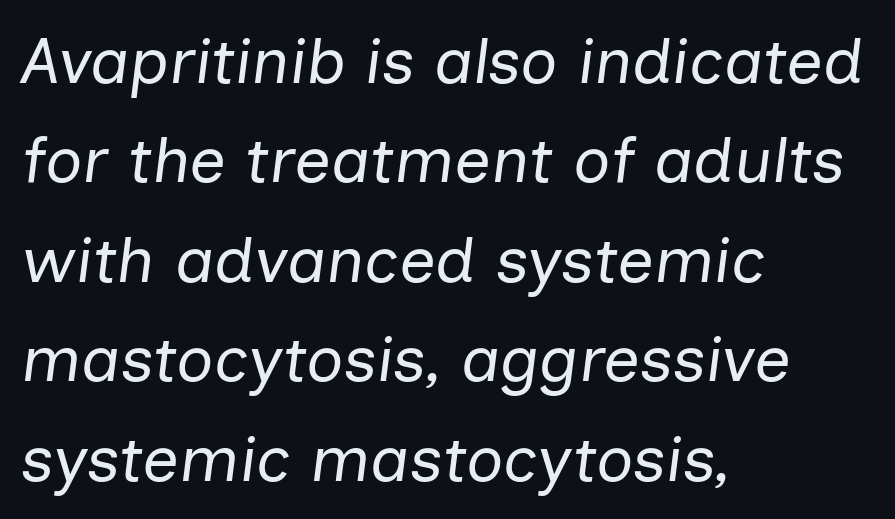
Q: Is the text bold? A: No.
Q: Is the text italic (slanted)? A: Yes, it leans right by about 7 degrees.
Q: Is the text underlined? A: No.
Q: How is the paragraph aligned? A: Left-aligned.
Q: Is the spacing between letters normal or unusually wide? A: Normal.
Q: Is the spacing between lines tight, normal or loose? A: Normal.
Q: Width (condensed, normal, or wide)? A: Normal.
Q: Stroke contrast? A: Low.
Q: x-height? A: Medium.
Q: Monospaced? A: No.
